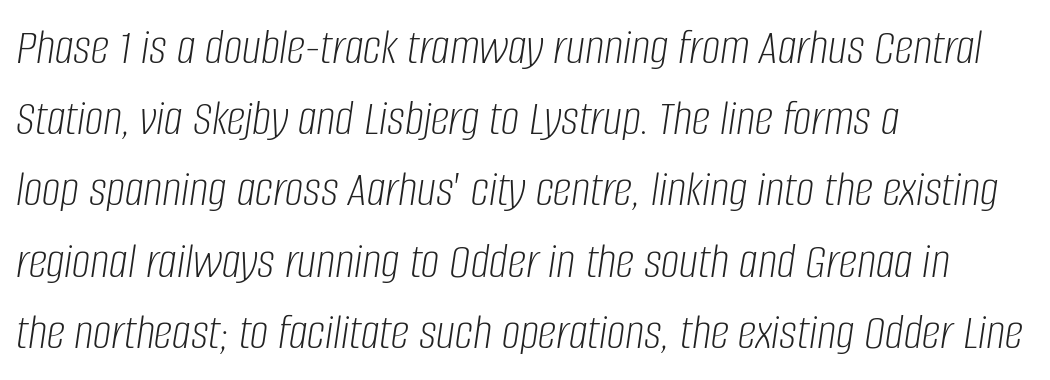
The image shows 52 px light, condensed type, italic (leaning right); set left-aligned, normal line spacing (1.37x), normal letter spacing, not underlined; low stroke contrast and a large x-height.
